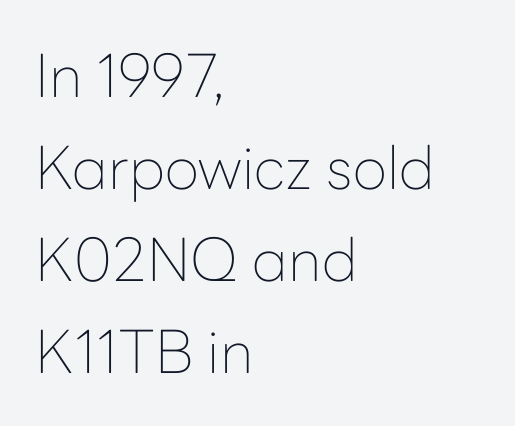
{"serif": "no", "italic": "no", "bold": "no", "weight": "thin", "width": "normal", "stroke_contrast": "low", "x_height": "medium", "monospaced": "no", "underline": "no", "align": "left", "line_spacing": "normal", "line_spacing_ratio": 1.56, "letter_spacing": "normal", "letter_spacing_em": 0.0, "glyph_px": 59}
